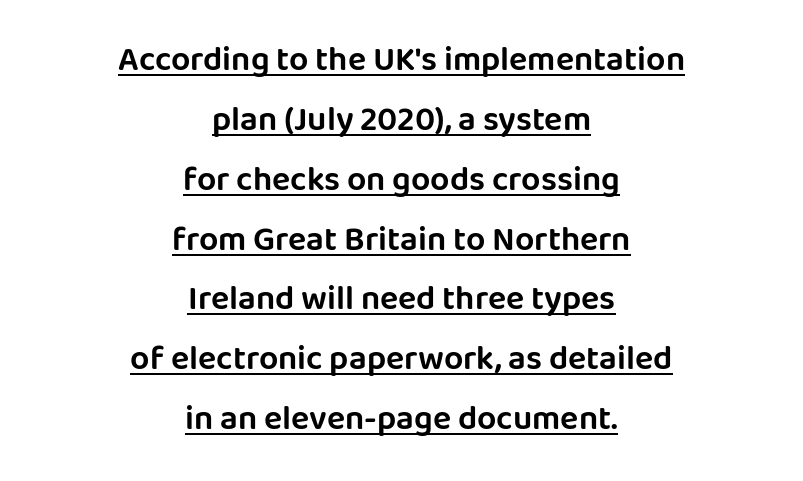
Q: Is the text italic (slanted)? A: No, it is upright.
Q: Is the typeface a serif or a sans-serif typeface? A: Sans-serif.
Q: Is the text underlined? A: Yes.
Q: How is the paragraph aligned? A: Centered.
Q: Is the spacing between letters normal or unusually wide? A: Normal.
Q: Width (condensed, normal, or wide)? A: Normal.
Q: Stroke contrast? A: Low.
Q: x-height? A: Large.
Q: Monospaced? A: No.
